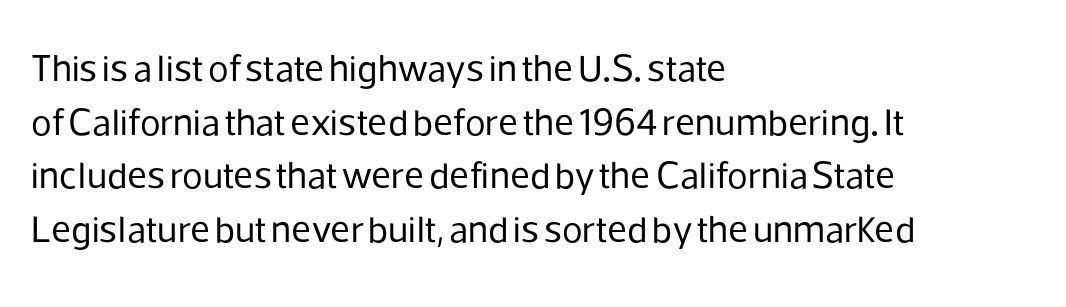
{"serif": "no", "italic": "no", "bold": "no", "weight": "regular", "width": "normal", "stroke_contrast": "low", "x_height": "medium", "monospaced": "no", "underline": "no", "align": "left", "line_spacing": "normal", "line_spacing_ratio": 1.41, "letter_spacing": "normal", "letter_spacing_em": 0.0, "glyph_px": 38}
